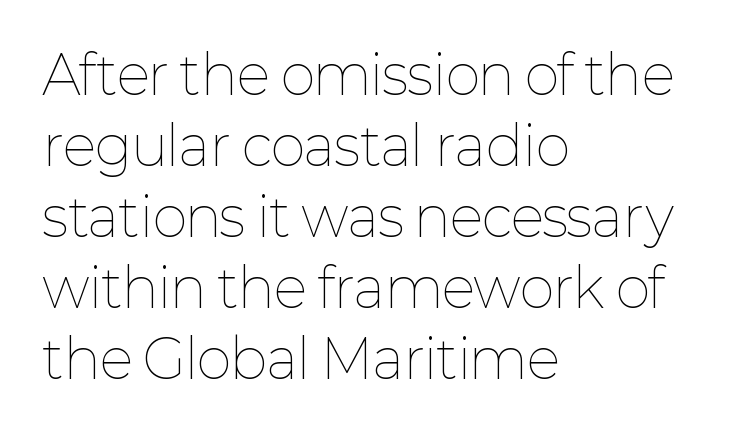
{"italic": "no", "bold": "no", "weight": "thin", "width": "normal", "stroke_contrast": "low", "x_height": "medium", "monospaced": "no", "underline": "no", "align": "left", "line_spacing": "normal", "line_spacing_ratio": 1.34, "letter_spacing": "normal", "letter_spacing_em": 0.0, "glyph_px": 53}
